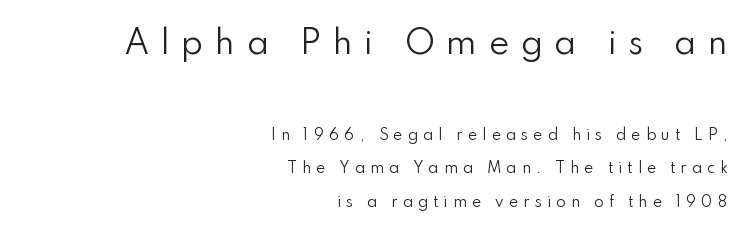
{"serif": "no", "italic": "no", "bold": "no", "weight": "regular", "width": "normal", "stroke_contrast": "low", "x_height": "small", "monospaced": "no", "underline": "no", "align": "right", "line_spacing": "loose", "line_spacing_ratio": 2.41, "letter_spacing": "wide", "letter_spacing_em": 0.37, "larger_block": "first", "size_ratio": 2.21, "glyph_px": 31}
